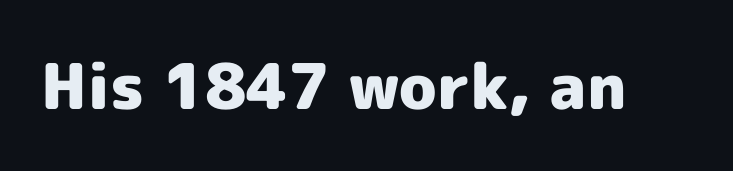
The image shows 63 px heavy sans-serif type, upright; set normal letter spacing, not underlined; a medium x-height.
